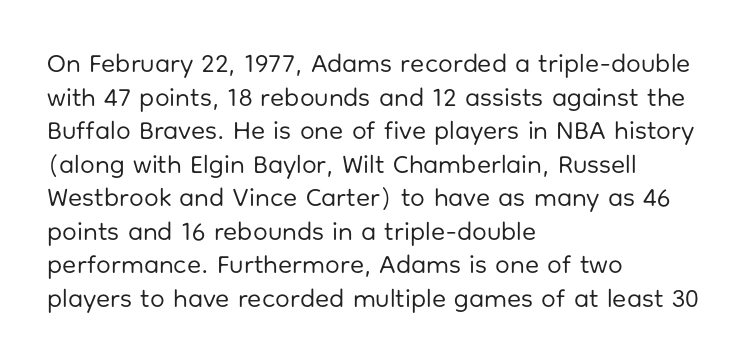
Q: Is the text bold? A: No.
Q: Is the text italic (slanted)? A: No, it is upright.
Q: Is the text underlined? A: No.
Q: How is the paragraph aligned? A: Left-aligned.
Q: Is the spacing between letters normal or unusually wide? A: Normal.
Q: Is the spacing between lines tight, normal or loose? A: Normal.
